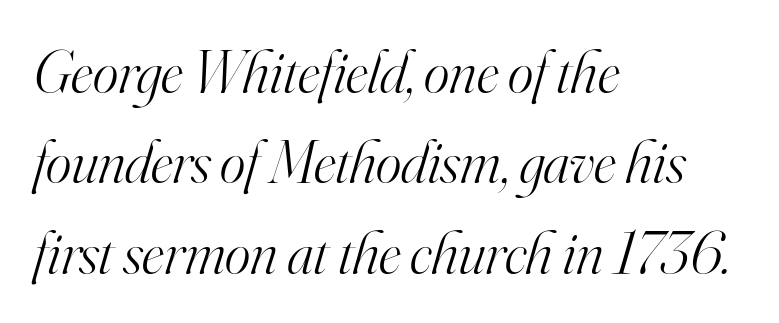
Stroke terminals: seriffed. You could not count columns in this text — the font is proportionally spaced. Reading down the column, the eye jumps a familiar distance to each next line. All the whitespace from short lines collects on the right. You could call the tracking neutral — neither tight nor loose. Anything drawn beneath the words? Only blank space.
